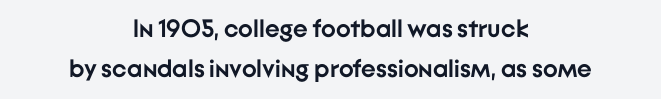
Q: Is the text bold? A: Yes.
Q: Is the text italic (slanted)? A: No, it is upright.
Q: Is the text underlined? A: No.
Q: How is the paragraph aligned? A: Centered.
Q: Is the spacing between letters normal or unusually wide? A: Normal.
Q: Is the spacing between lines tight, normal or loose? A: Normal.
